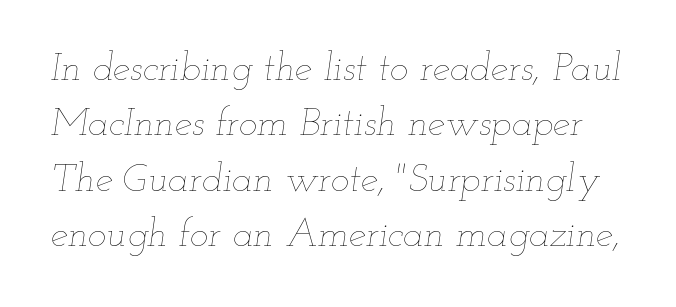
{"italic": "yes", "lean": "right", "slant_degrees": 12, "bold": "no", "weight": "thin", "width": "wide", "stroke_contrast": "low", "x_height": "small", "monospaced": "no", "underline": "no", "line_spacing": "normal", "line_spacing_ratio": 1.42, "letter_spacing": "normal", "letter_spacing_em": 0.0, "glyph_px": 39}
